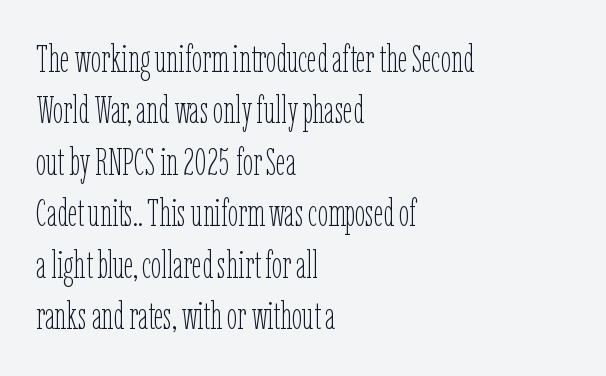
The image shows 37 px thin, condensed type, upright; set left-aligned, normal line spacing (1.39x), normal letter spacing, not underlined; low stroke contrast and a medium x-height.
